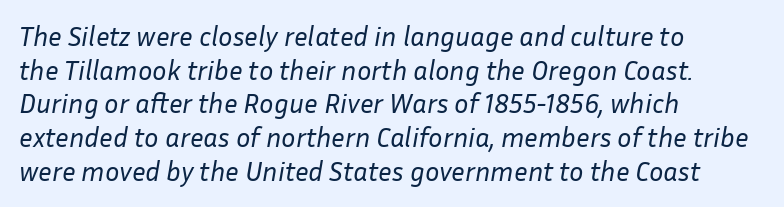
{"italic": "yes", "lean": "right", "slant_degrees": 10, "bold": "no", "underline": "no", "align": "left", "line_spacing": "normal", "line_spacing_ratio": 1.25, "letter_spacing": "normal", "letter_spacing_em": 0.0, "glyph_px": 27}
